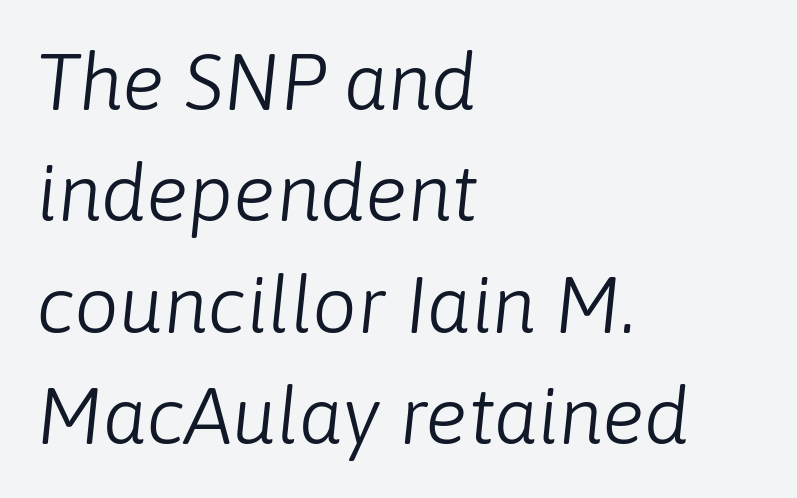
The block of text has a typical density, with ordinary space between rows. Reading down the block, your eye returns to a fixed left position each line. Looks like regular typesetting: each glyph gets only the width it needs. The rendering keeps characters at their native spacing. Quick note: italic.
